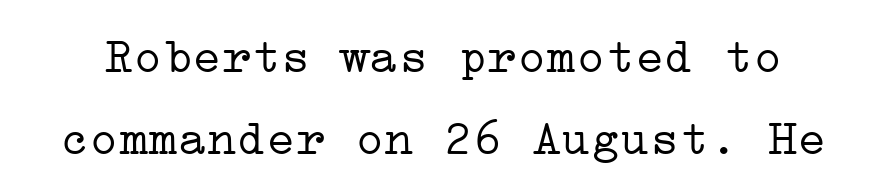
{"serif": "yes", "italic": "no", "bold": "no", "weight": "light", "width": "wide", "stroke_contrast": "low", "x_height": "medium", "underline": "no", "line_spacing": "normal", "line_spacing_ratio": 1.67, "letter_spacing": "normal", "letter_spacing_em": 0.0, "glyph_px": 49}
